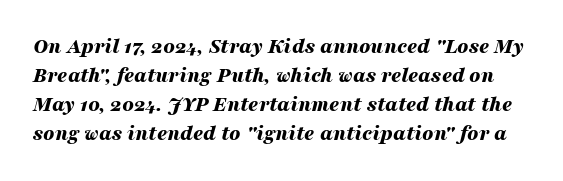
Q: Is the text bold? A: Yes.
Q: Is the text italic (slanted)? A: Yes, it leans right by about 16 degrees.
Q: Is the text underlined? A: No.
Q: Is the spacing between letters normal or unusually wide? A: Normal.
Q: Is the spacing between lines tight, normal or loose? A: Normal.
